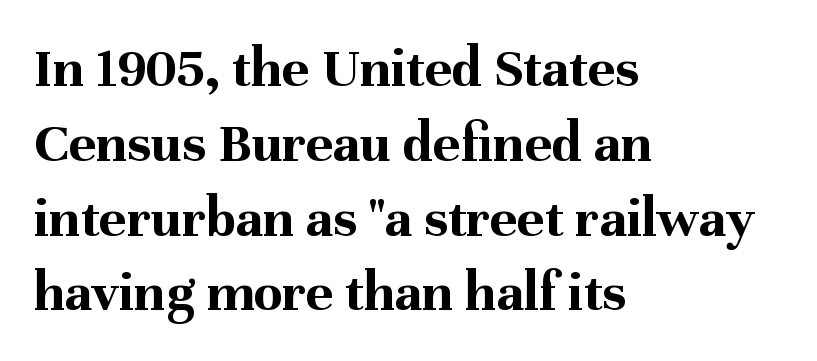
The image shows 58 px bold serif type, upright; set left-aligned, normal line spacing (1.29x), normal letter spacing, not underlined; medium stroke contrast and a medium x-height.
